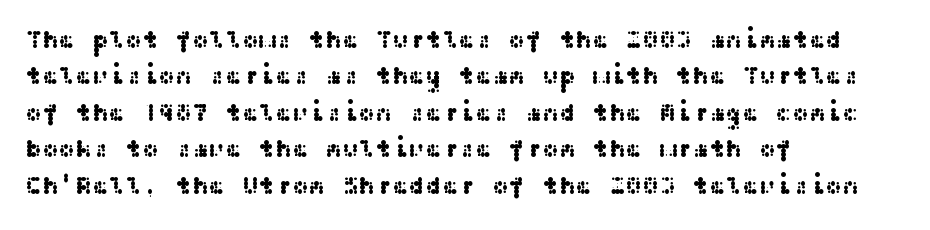
{"italic": "no", "underline": "no", "align": "left", "line_spacing": "normal", "line_spacing_ratio": 1.46, "letter_spacing": "normal", "letter_spacing_em": 0.0, "glyph_px": 25}
